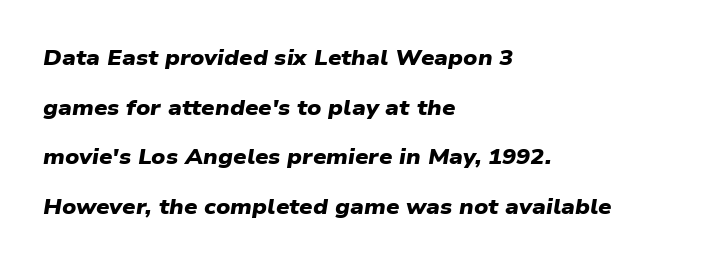
The image shows 21 px bold type; set left-aligned, loose line spacing (2.36x), normal letter spacing, not underlined.
